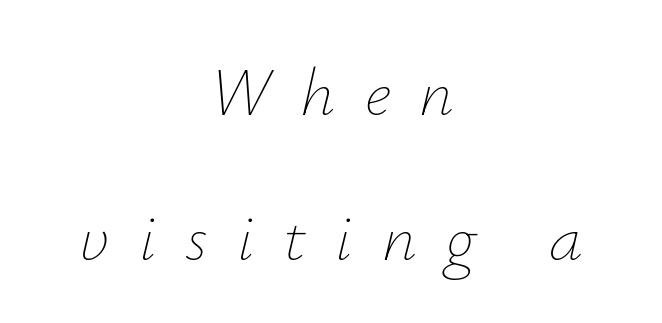
Q: Is the text bold? A: No.
Q: Is the text italic (slanted)? A: Yes, it leans right by about 12 degrees.
Q: Is the text underlined? A: No.
Q: How is the paragraph aligned? A: Centered.
Q: Is the spacing between letters normal or unusually wide? A: Unusually wide.
Q: Is the spacing between lines tight, normal or loose? A: Loose.
Q: Width (condensed, normal, or wide)? A: Normal.
Q: Stroke contrast? A: Low.
Q: x-height? A: Small.
Q: Monospaced? A: No.
